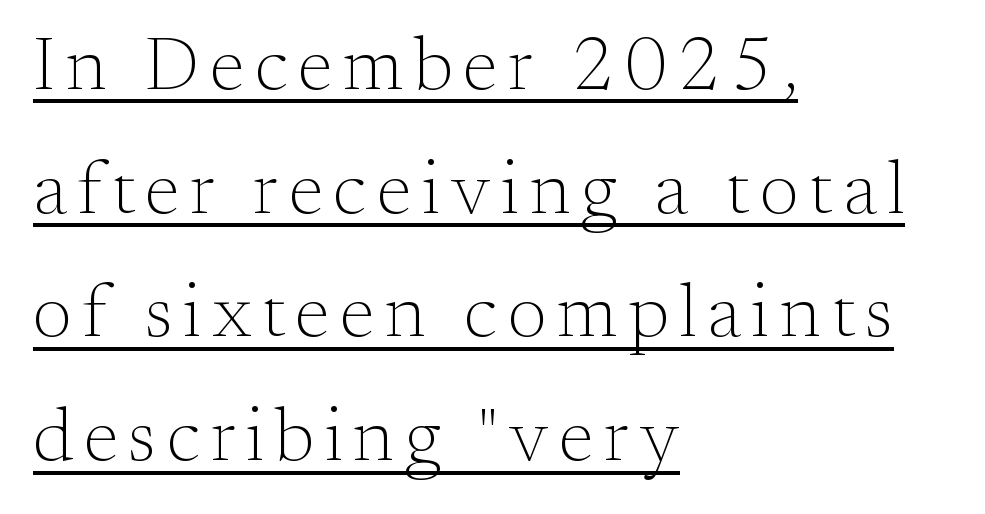
Q: Is the text bold? A: No.
Q: Is the text italic (slanted)? A: No, it is upright.
Q: Is the typeface a serif or a sans-serif typeface? A: Serif.
Q: Is the text underlined? A: Yes.
Q: How is the paragraph aligned? A: Left-aligned.
Q: Is the spacing between lines tight, normal or loose? A: Normal.
Q: Width (condensed, normal, or wide)? A: Normal.
Q: Stroke contrast? A: Medium.
Q: x-height? A: Small.
Q: Monospaced? A: No.
